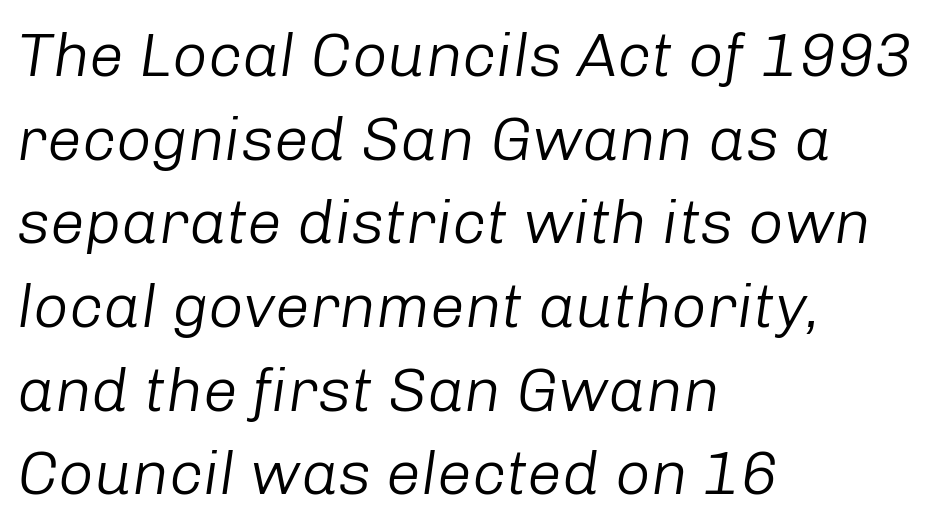
{"italic": "yes", "lean": "right", "slant_degrees": 8, "bold": "no", "weight": "light", "width": "normal", "stroke_contrast": "low", "x_height": "medium", "monospaced": "no", "underline": "no", "align": "left", "line_spacing": "normal", "line_spacing_ratio": 1.35, "letter_spacing": "normal", "letter_spacing_em": 0.0, "glyph_px": 62}
